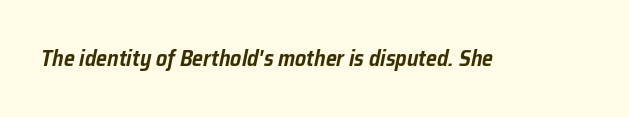
The image shows 22 px text type, italic (leaning right); set normal letter spacing, not underlined.
